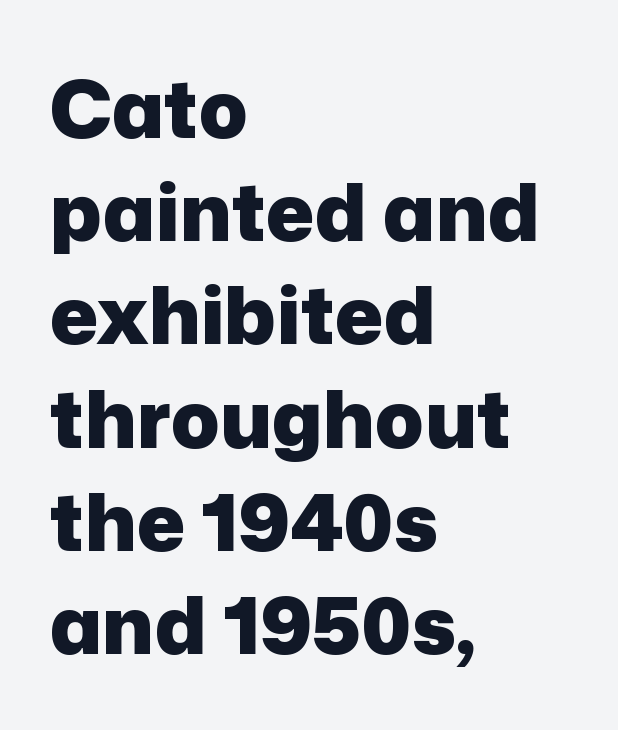
Q: Is the text bold? A: Yes.
Q: Is the text italic (slanted)? A: No, it is upright.
Q: Is the typeface a serif or a sans-serif typeface? A: Sans-serif.
Q: Is the text underlined? A: No.
Q: How is the paragraph aligned? A: Left-aligned.
Q: Is the spacing between letters normal or unusually wide? A: Normal.
Q: Is the spacing between lines tight, normal or loose? A: Normal.
Q: Width (condensed, normal, or wide)? A: Normal.
Q: Stroke contrast? A: Low.
Q: x-height? A: Medium.
Q: Monospaced? A: No.
